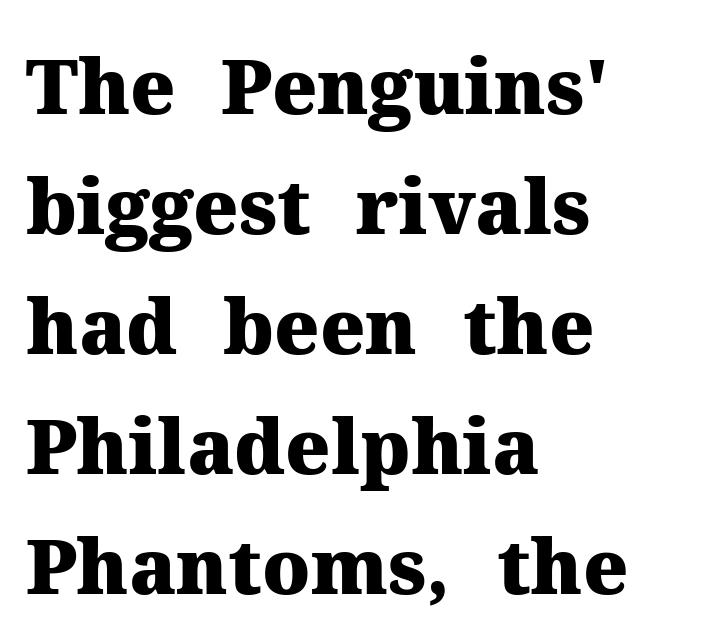
{"serif": "yes", "italic": "no", "bold": "yes", "weight": "heavy", "width": "normal", "stroke_contrast": "medium", "x_height": "medium", "monospaced": "no", "underline": "no", "align": "left", "line_spacing": "normal", "line_spacing_ratio": 1.58, "letter_spacing": "normal", "letter_spacing_em": 0.0, "glyph_px": 76}
